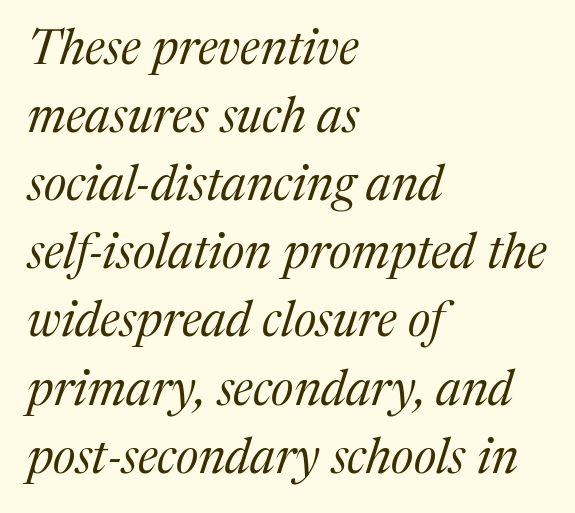
The image shows 49 px regular-weight serif type, italic (leaning right); set left-aligned, normal line spacing (1.39x), normal letter spacing, not underlined; medium stroke contrast and a medium x-height.
